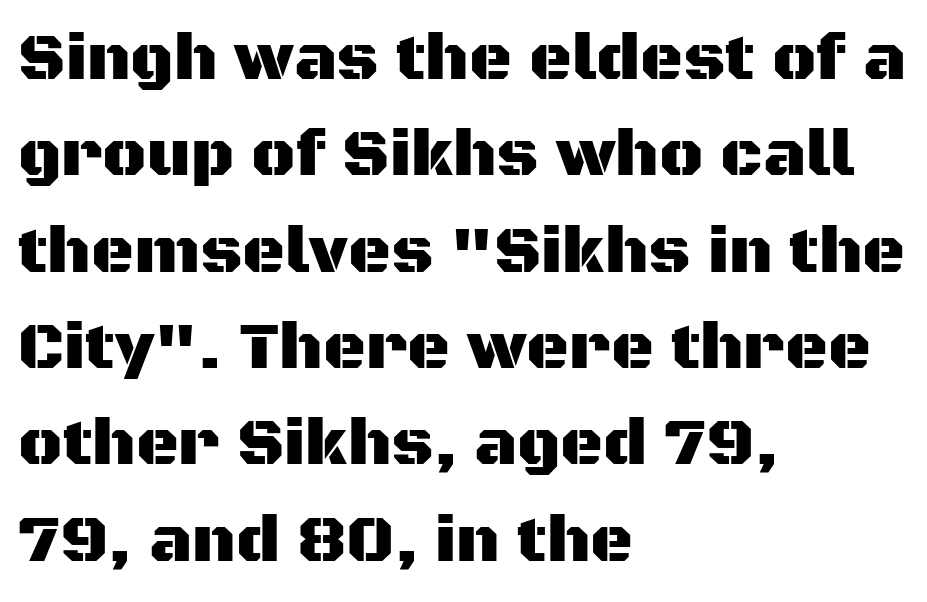
Whoever set this chose a conventional vertical rhythm. Layout note: lines flush left. Quick note: not italic, upright. Is this a sans? Yes — the strokes have no serifs.
